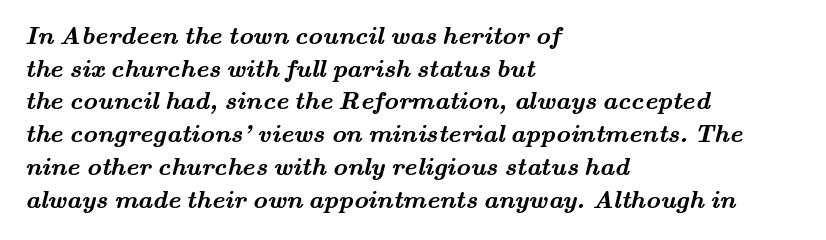
The image shows 25 px bold type; set left-aligned, normal line spacing (1.31x), normal letter spacing, not underlined.
